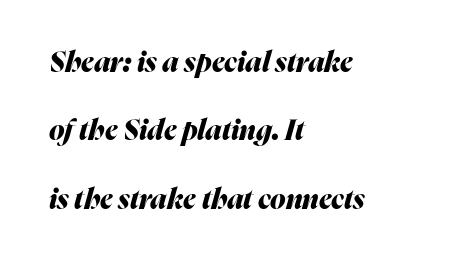
This sample is left-justified, so line endings fall wherever the words run out. Decoration check: the copy has no underline. The tracking reads as untouched default to a designer's eye. The passage shown leans; its letterforms are oblique. These lines are rendered in a variable-pitch font. In terms of weight, the rendering is a true, heavy bold.
